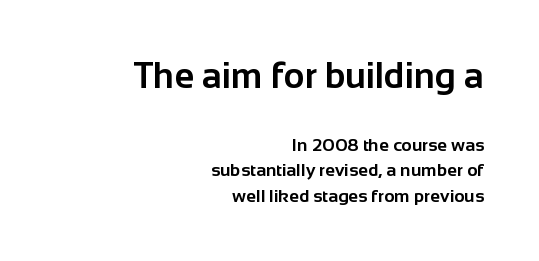
The image shows 36 px bold sans-serif type, upright; set right-aligned, normal line spacing (1.4x), normal letter spacing, not underlined; the first (top) block is 2.0x larger; low stroke contrast and a medium x-height.
